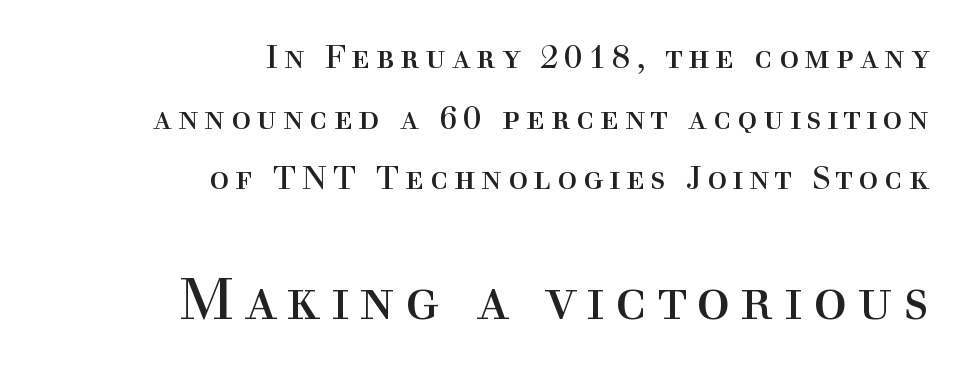
Q: Is the text bold? A: No.
Q: Is the text italic (slanted)? A: No, it is upright.
Q: Is the typeface a serif or a sans-serif typeface? A: Serif.
Q: Is the text underlined? A: No.
Q: How is the paragraph aligned? A: Right-aligned.
Q: Which block of text is set in a larger size, the first (top) or the second (bottom)? A: The second (bottom) one.
Q: Width (condensed, normal, or wide)? A: Normal.
Q: x-height? A: Medium.
Q: Monospaced? A: No.
